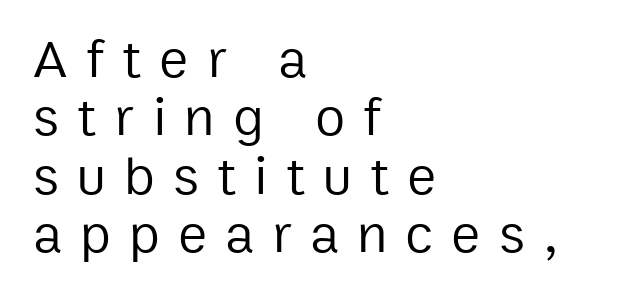
Think of a printed novel: that variable character pitch is what you see here. The vertical gap from one line to the next is small. The string is rendered with underlining switched off. The letters stand upright; this is a roman face. Tracking value appears strongly positive — letters spread wide.
